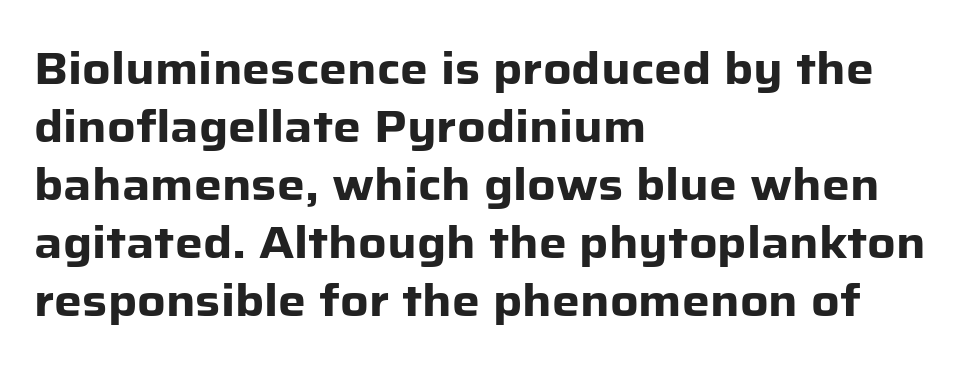
The horizontal fit of the characters is conventional and even. Check the space under the baseline: it is left empty. The rendering uses natural spacing where letterforms have individual widths. This block has exactly the height ordinary leading produces. Casual observation: everything's shoved over to the left. The type family on display is of the sans-serif kind.
